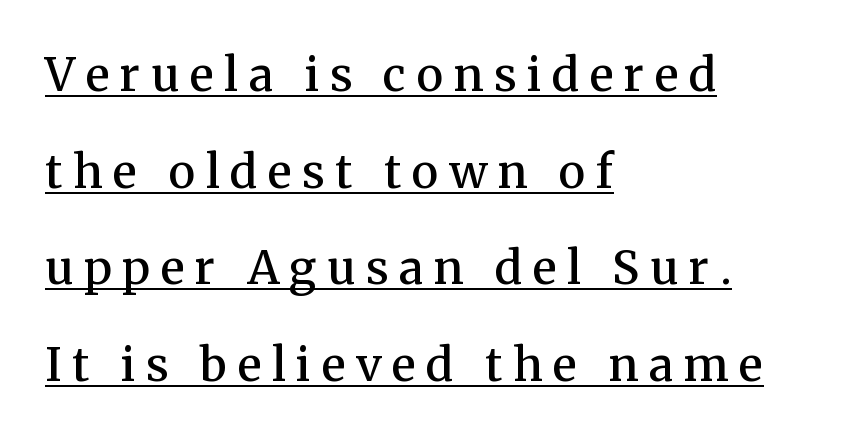
The image shows 46 px semibold serif type, upright; set left-aligned, loose line spacing (2.1x), unusually wide letter spacing (+0.23 em), underlined; medium stroke contrast and a medium x-height.
